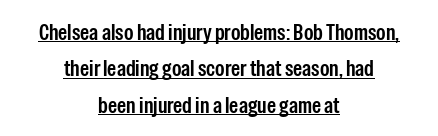
Every letter is mildly thick-stroked: semibold rather than bold. No italicization has been applied; the sample stays upright. The rendering positions every line midway between the sides. The specimen includes a rule beneath the text block's lines. Honestly, the row spacing looks completely unremarkable. Short note: letters normally spaced.
